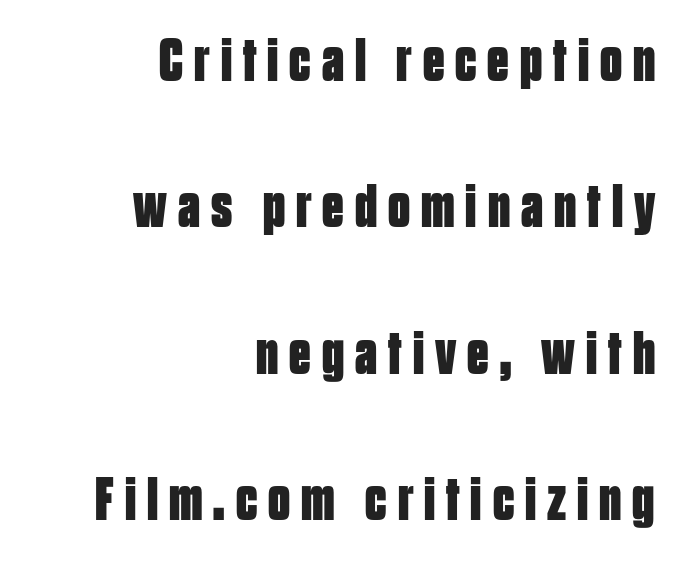
Q: Is the text bold? A: Yes.
Q: Is the text italic (slanted)? A: No, it is upright.
Q: Is the typeface a serif or a sans-serif typeface? A: Sans-serif.
Q: Is the text underlined? A: No.
Q: How is the paragraph aligned? A: Right-aligned.
Q: Is the spacing between lines tight, normal or loose? A: Loose.
Q: Width (condensed, normal, or wide)? A: Condensed.
Q: Stroke contrast? A: Low.
Q: x-height? A: Large.
Q: Monospaced? A: No.
